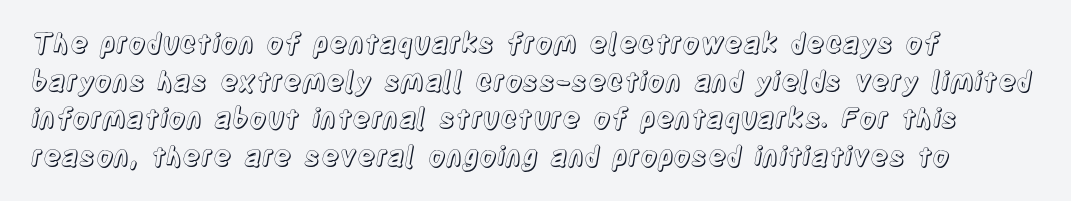
Plain, unruled lines of type. The lines in this sample share a left origin and differ only in where they stop. Letter spacing: default. If you measured baseline to baseline, you'd find a middling distance.
